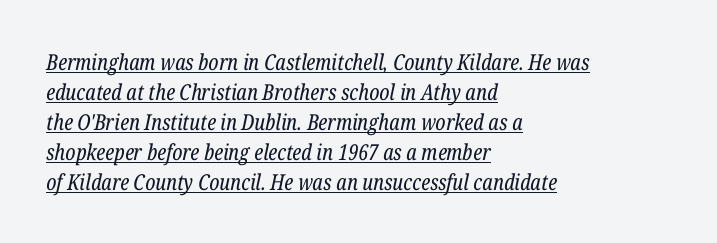
{"italic": "yes", "lean": "right", "slant_degrees": 12, "bold": "no", "underline": "yes", "align": "left", "line_spacing": "normal", "line_spacing_ratio": 1.36, "letter_spacing": "normal", "letter_spacing_em": 0.0, "glyph_px": 22}
